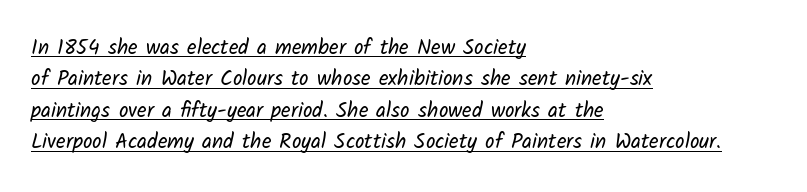
{"bold": "no", "underline": "yes", "align": "left", "line_spacing": "normal", "line_spacing_ratio": 1.5, "letter_spacing": "normal", "letter_spacing_em": 0.0, "glyph_px": 21}
